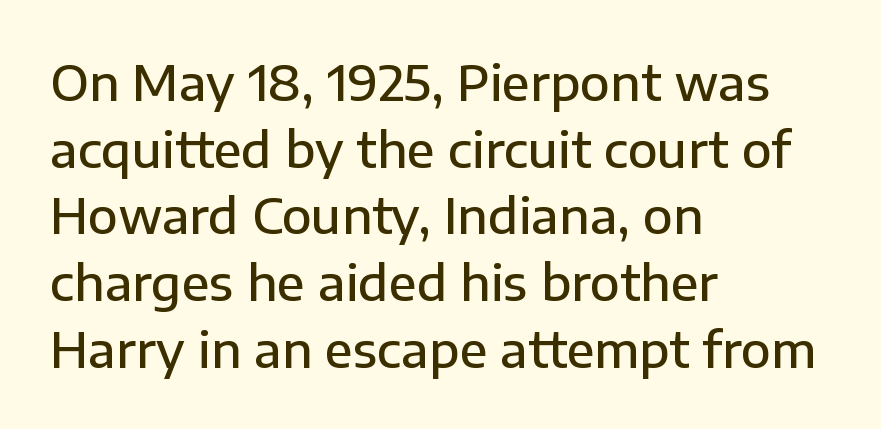
Q: Is the text bold? A: Semi-bold.
Q: Is the text italic (slanted)? A: No, it is upright.
Q: Is the typeface a serif or a sans-serif typeface? A: Sans-serif.
Q: Is the text underlined? A: No.
Q: How is the paragraph aligned? A: Left-aligned.
Q: Is the spacing between letters normal or unusually wide? A: Normal.
Q: Is the spacing between lines tight, normal or loose? A: Normal.
Q: Width (condensed, normal, or wide)? A: Normal.
Q: Stroke contrast? A: Low.
Q: x-height? A: Medium.
Q: Monospaced? A: No.
